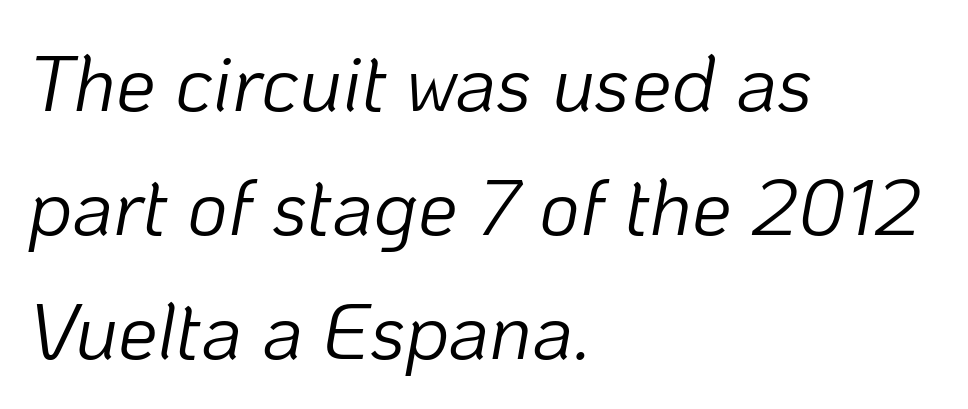
The image shows 79 px light type, italic (leaning right); set left-aligned, normal line spacing (1.57x), normal letter spacing, not underlined; low stroke contrast and a medium x-height.
